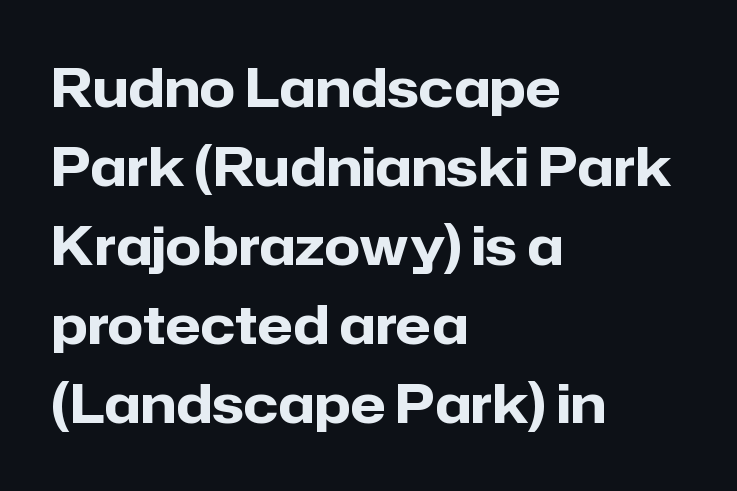
To sum up the face: it is a sans, with no serifs. Lines of text with bare space underneath. The gaps between neighbouring characters are ordinary and unremarkable. Proportional: the letters do not fall into vertical columns.
